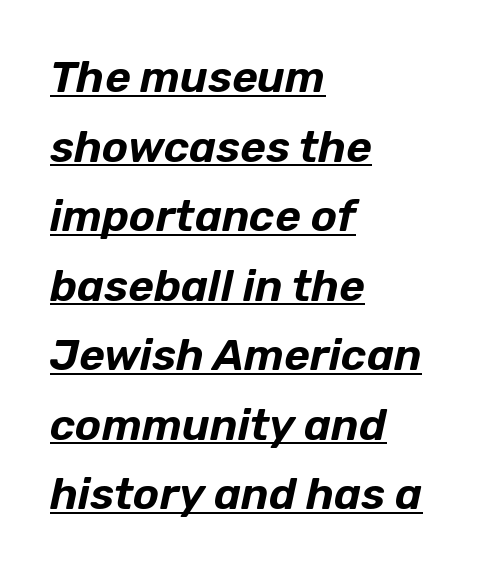
Q: Is the text italic (slanted)? A: Yes, it leans right by about 12 degrees.
Q: Is the text underlined? A: Yes.
Q: How is the paragraph aligned? A: Left-aligned.
Q: Is the spacing between letters normal or unusually wide? A: Normal.
Q: Is the spacing between lines tight, normal or loose? A: Normal.
Q: Width (condensed, normal, or wide)? A: Normal.
Q: Stroke contrast? A: Low.
Q: x-height? A: Medium.
Q: Monospaced? A: No.
